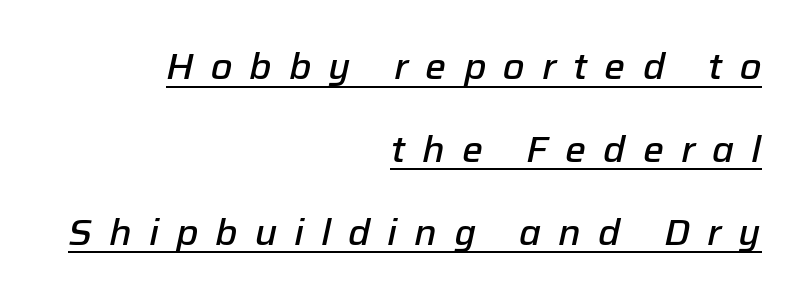
Is the block centered? No — it sits flush against the right margin. Yep, that's italic — everything's leaning. Note the varied advance widths — an 'i' is clearly narrower than an 'm'. Each new line begins a long way beneath the previous one. The line texture is sparse and dotted thanks to wide tracking. Beneath each row of characters lies a ruled line.
